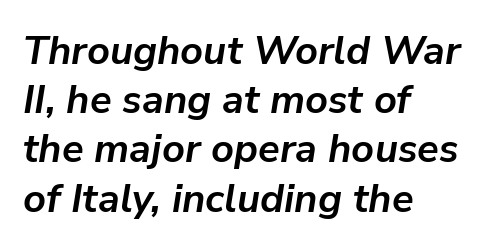
Q: Is the text bold? A: Yes.
Q: Is the text italic (slanted)? A: Yes, it leans right by about 9 degrees.
Q: Is the text underlined? A: No.
Q: How is the paragraph aligned? A: Left-aligned.
Q: Is the spacing between letters normal or unusually wide? A: Normal.
Q: Width (condensed, normal, or wide)? A: Normal.
Q: Stroke contrast? A: Low.
Q: x-height? A: Medium.
Q: Monospaced? A: No.
